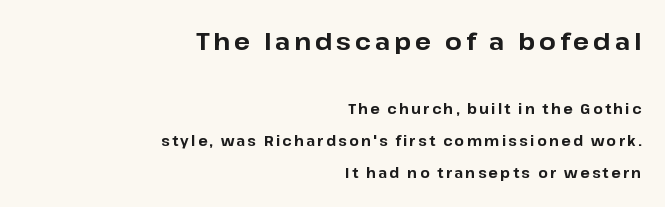
{"italic": "no", "bold": "yes", "underline": "no", "align": "right", "line_spacing": "loose", "line_spacing_ratio": 2.31, "larger_block": "first", "size_ratio": 1.71, "glyph_px": 24}
